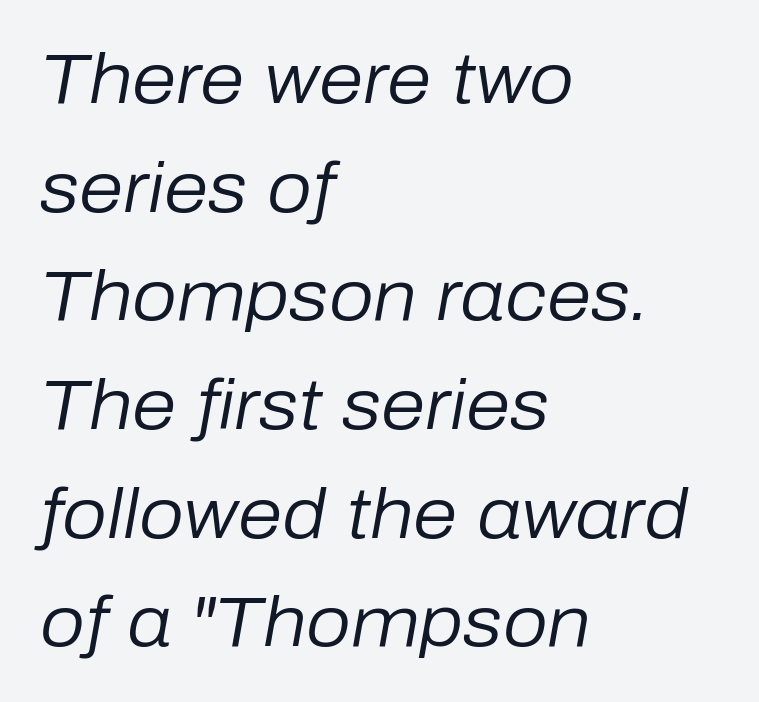
The image shows 71 px regular-weight type, italic (leaning right); set left-aligned, normal line spacing (1.53x), normal letter spacing, not underlined; low stroke contrast and a medium x-height.
